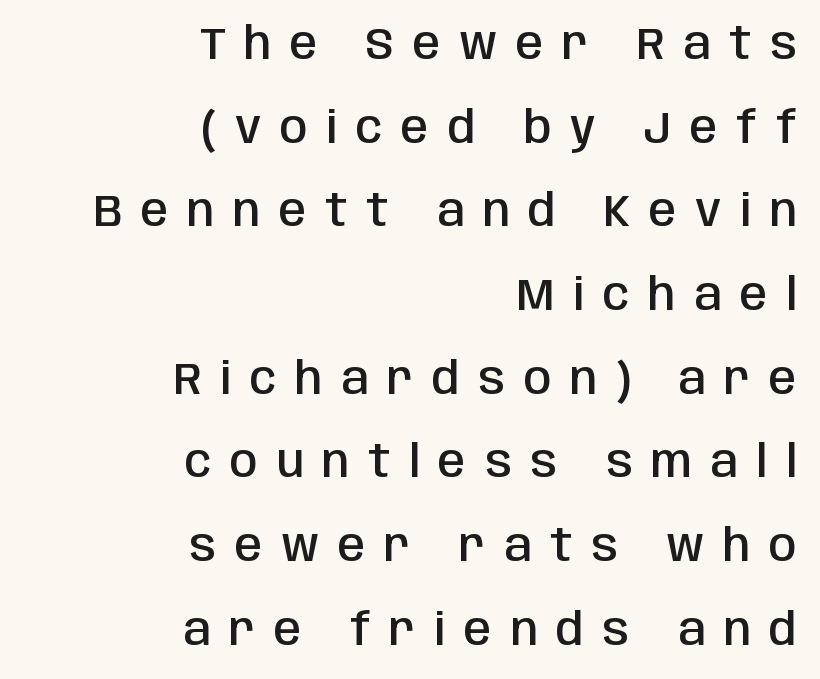
{"serif": "no", "italic": "no", "bold": "semi", "weight": "semibold", "width": "condensed", "stroke_contrast": "low", "x_height": "large", "monospaced": "no", "underline": "no", "align": "right", "line_spacing_ratio": 1.86, "letter_spacing": "wide", "letter_spacing_em": 0.41, "glyph_px": 45}
